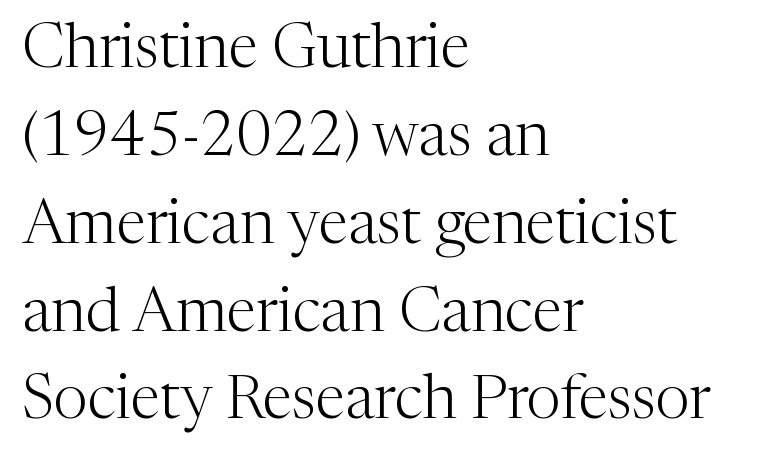
{"serif": "yes", "italic": "no", "bold": "no", "weight": "light", "width": "normal", "stroke_contrast": "medium", "x_height": "medium", "monospaced": "no", "underline": "no", "align": "left", "line_spacing": "normal", "line_spacing_ratio": 1.44, "letter_spacing": "normal", "letter_spacing_em": 0.0, "glyph_px": 61}
